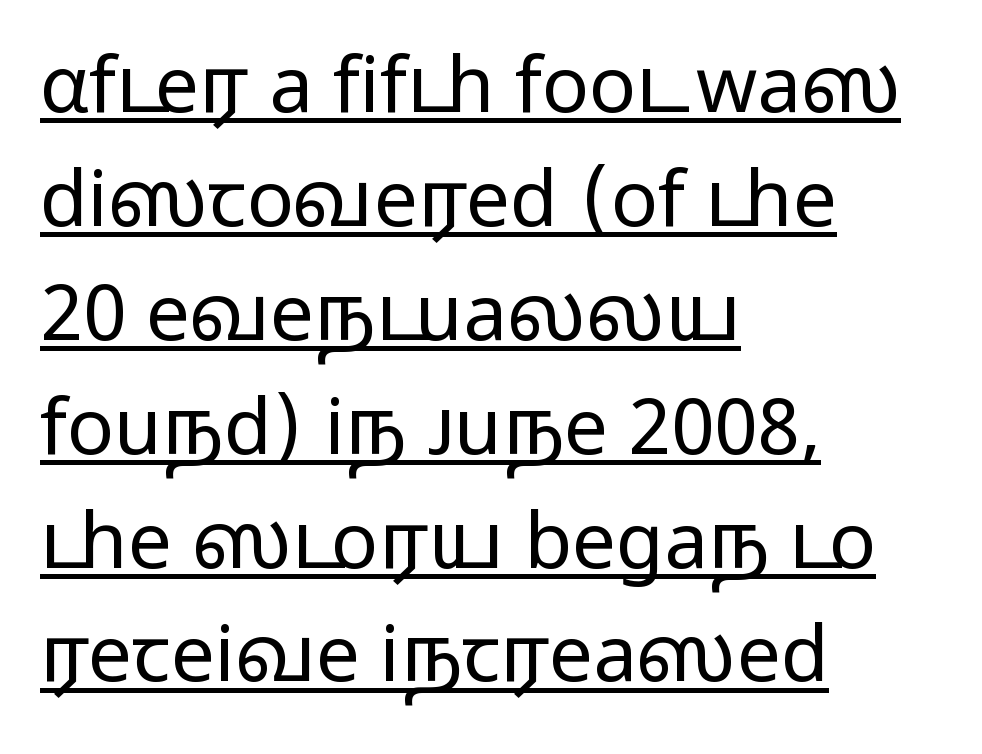
{"serif": "no", "italic": "no", "bold": "no", "weight": "regular", "width": "wide", "stroke_contrast": "low", "x_height": "medium", "monospaced": "no", "underline": "yes", "align": "left", "line_spacing": "normal", "line_spacing_ratio": 1.46, "letter_spacing": "normal", "letter_spacing_em": 0.0, "glyph_px": 78}
